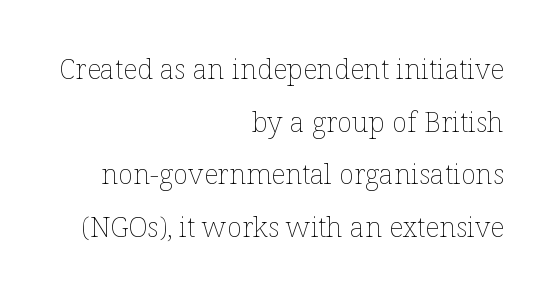
Descenders are the only things crossing below the line. Is the letter spacing exaggerated? No — it looks like the ordinary default. Do the letters lean? They stand straight. A typesetter would call this proportional, since set widths differ per character. Reading down the block, your eye finds every line finishing at a fixed right position. The weight tops out at a normal text grade.
